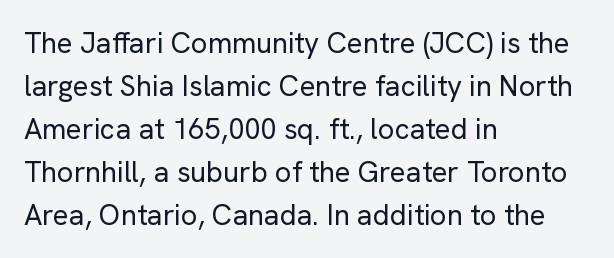
The lines are quadded left. Spacing verdict: proportional, widths tailored to each character. Rows of type keep a routine distance in the vertical direction. Font category for this specimen: sans-serif. The axis of the letterforms is exactly vertical.
